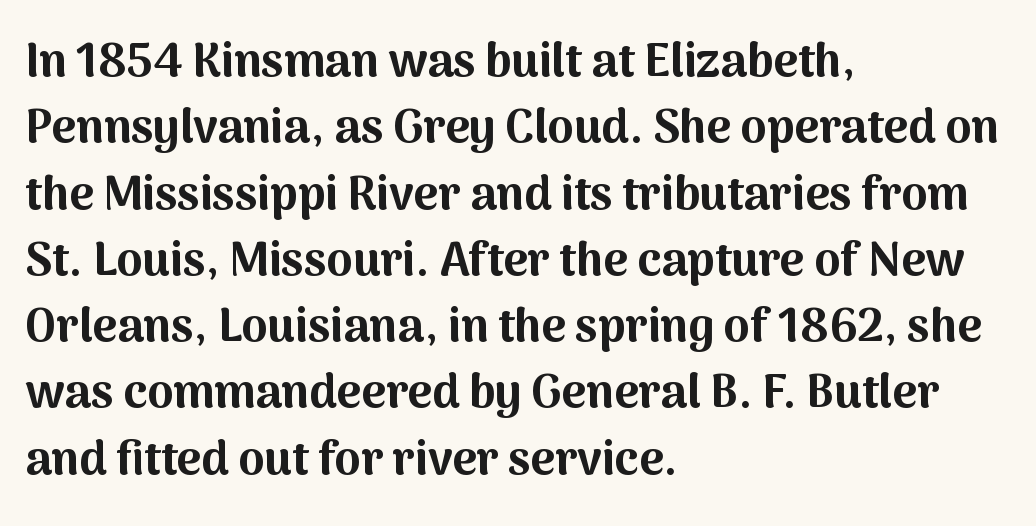
When letters stand straight like this, we call the style roman or upright. Honestly, the letter spacing is just normal — you wouldn't notice it. Weight: bold. Whoever set this chose a conventional vertical rhythm.
